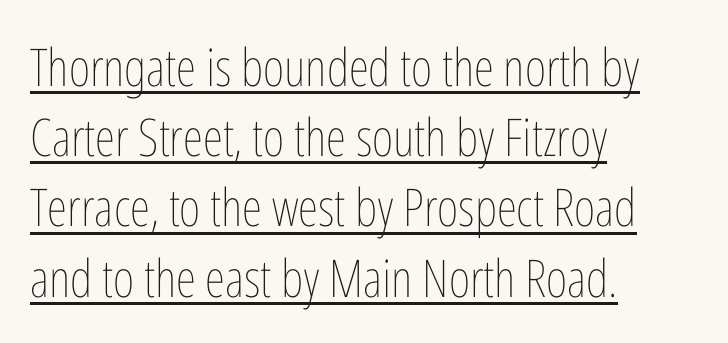
The image shows 52 px thin, condensed type, upright; set left-aligned, normal line spacing (1.35x), normal letter spacing, underlined; low stroke contrast and a medium x-height.
